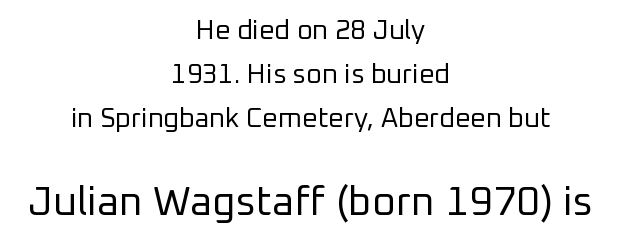
Is there any slant? The stems are plumb. Grotesque or geometric, the face here clearly has no serifs. Compared with a typical body face, this is equally light or lighter still. No extra tracking has been applied to these lines.
